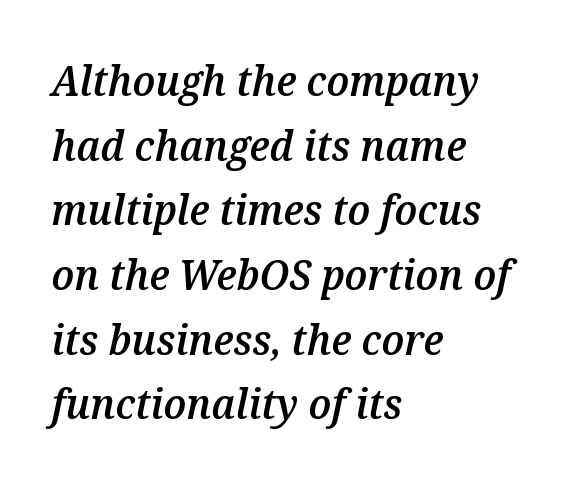
Q: Is the text bold? A: Semi-bold.
Q: Is the text italic (slanted)? A: Yes, it leans right by about 12 degrees.
Q: Is the text underlined? A: No.
Q: How is the paragraph aligned? A: Left-aligned.
Q: Is the spacing between letters normal or unusually wide? A: Normal.
Q: Is the spacing between lines tight, normal or loose? A: Normal.
Q: Width (condensed, normal, or wide)? A: Normal.
Q: Stroke contrast? A: Medium.
Q: x-height? A: Medium.
Q: Monospaced? A: No.
